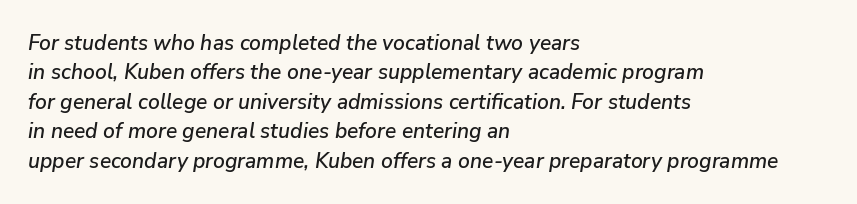
{"italic": "yes", "lean": "right", "slant_degrees": 9, "underline": "no", "align": "left", "line_spacing": "normal", "line_spacing_ratio": 1.4, "letter_spacing": "normal", "letter_spacing_em": 0.0, "glyph_px": 21}
